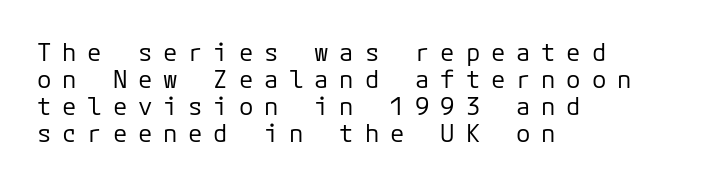
These lines have a slow, spaced-out rhythm from letter to letter. Tall strokes in this sample are plumb rather than angled. Unmarked baselines from the first word to the last. The typeface has the unassuming heft of standard copy or less. The block of text is dense from top to bottom, with scant space between rows.
